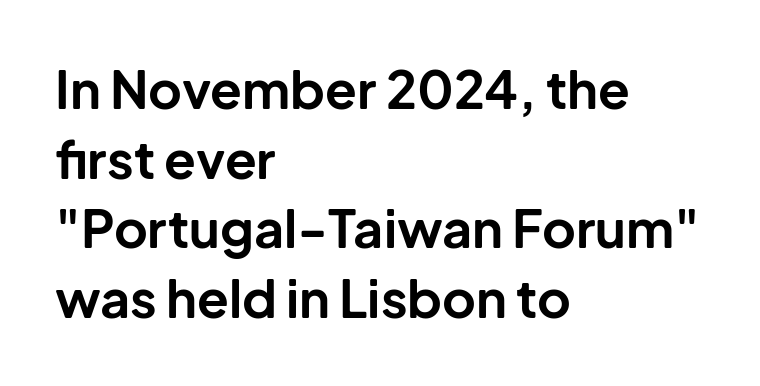
The image shows 52 px bold sans-serif type, upright; set left-aligned, normal line spacing (1.34x), normal letter spacing, not underlined; low stroke contrast and a medium x-height.
